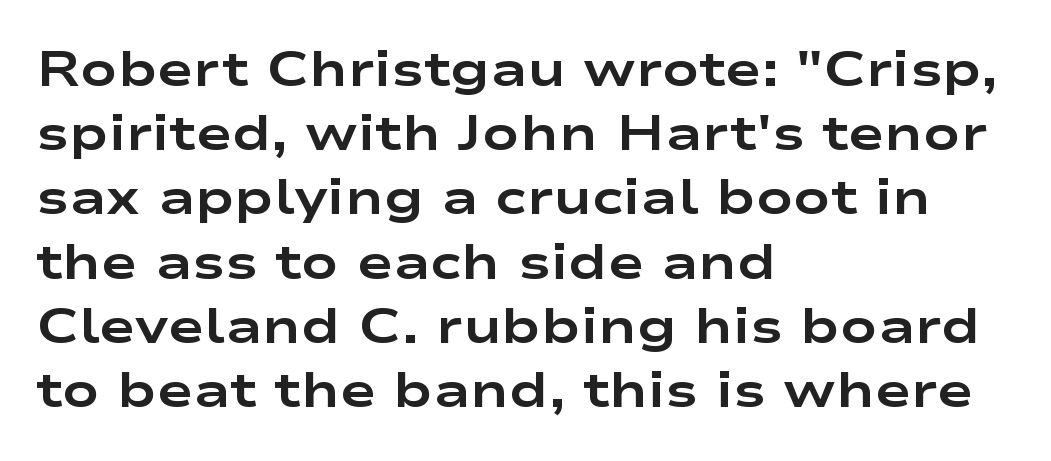
The rendering keeps characters at their native spacing. The letters carry no serifs — their stems end cleanly without finishing strokes. These lines stack with their left ends in a neat column. Unlike italic type, these characters show no tilt at all. A bare baseline throughout the passage. Look at the stroke-to-counter ratio: heavy, a bold.
